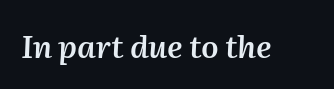
Weight check: semibold — heavier than regular, not quite bold. Only glyphs here, with clear space below each row. Looks like regular typesetting: each glyph gets only the width it needs. Each word holds together tightly as a unit, with standard inter-letter gaps. Designer's note — italics engaged.
